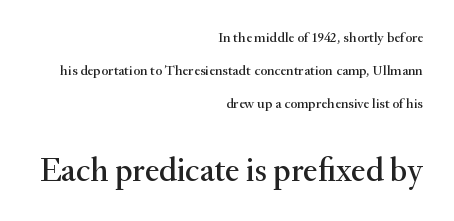
The image shows 33 px serif type, upright; set right-aligned, loose line spacing (2.34x), normal letter spacing, not underlined; the second (bottom) block is 2.36x larger; medium stroke contrast and a small x-height.
